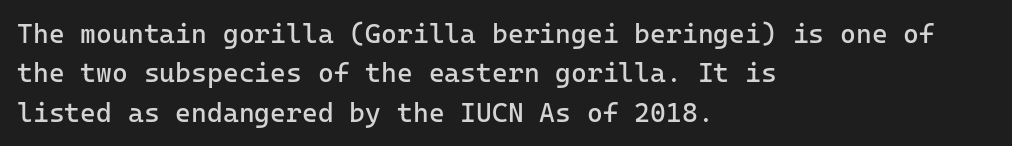
The image shows 27 px text type, upright; set left-aligned, normal line spacing (1.46x), normal letter spacing, not underlined.
